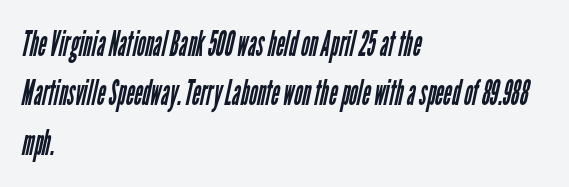
Q: Is the text bold? A: No.
Q: Is the typeface a serif or a sans-serif typeface? A: Sans-serif.
Q: Is the text underlined? A: No.
Q: How is the paragraph aligned? A: Left-aligned.
Q: Is the spacing between letters normal or unusually wide? A: Normal.
Q: Is the spacing between lines tight, normal or loose? A: Normal.
Q: Width (condensed, normal, or wide)? A: Condensed.
Q: Stroke contrast? A: Low.
Q: x-height? A: Medium.
Q: Monospaced? A: No.
